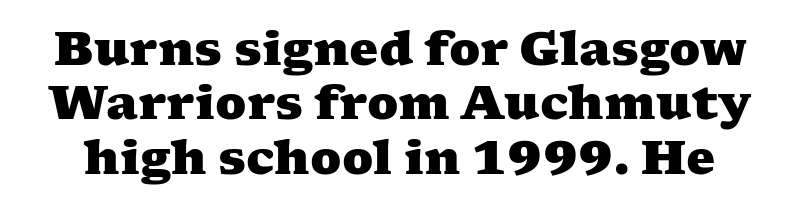
The image shows 46 px heavy, wide serif type; set line spacing 1.18x, normal letter spacing, not underlined; medium stroke contrast and a medium x-height.
